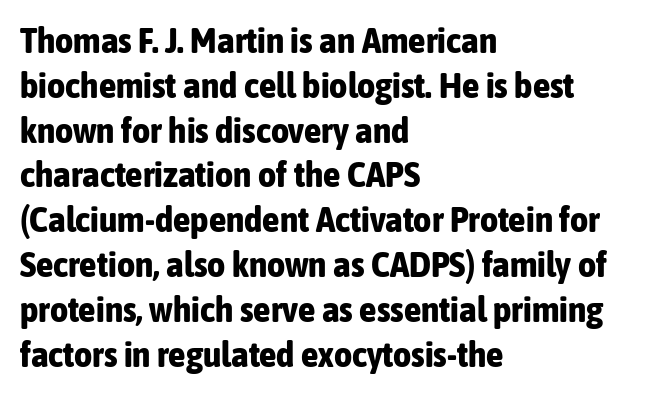
The image shows 35 px bold, condensed sans-serif type, upright; set left-aligned, normal line spacing (1.28x), normal letter spacing, not underlined; low stroke contrast and a medium x-height.
